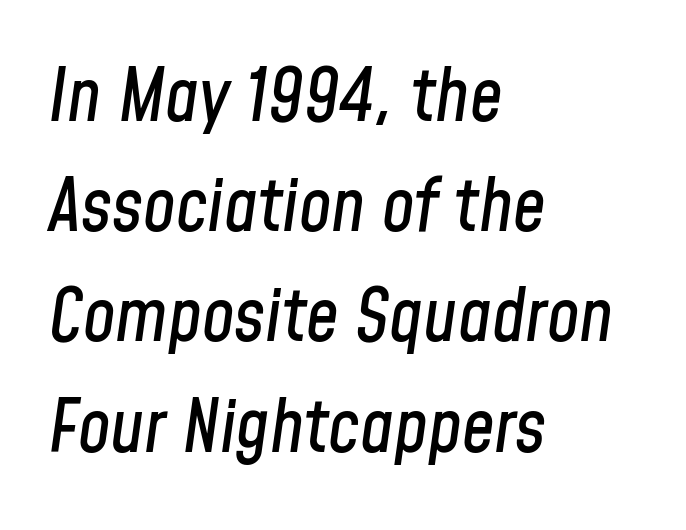
{"italic": "yes", "lean": "right", "slant_degrees": 8, "width": "condensed", "stroke_contrast": "low", "x_height": "medium", "monospaced": "no", "underline": "no", "align": "left", "line_spacing": "normal", "line_spacing_ratio": 1.51, "letter_spacing": "normal", "letter_spacing_em": 0.0, "glyph_px": 73}
